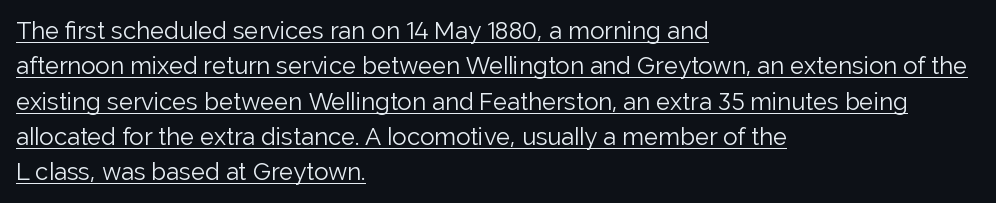
Does extra space separate the letters? No, they use regular spacing. The face used here appears with an underline applied. A typesetter would call this leading conventional body-copy spacing. This is the regular roman posture of the typeface.
